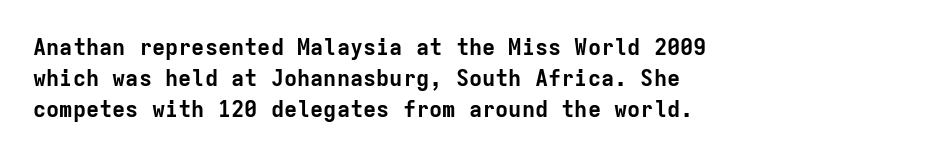
In CSS terms this would be text-align: left. Baseline-to-baseline distance is the conventional proportion of letter height. Notice how the stems are strictly vertical — no italics here. The space beneath each line is pristine and unruled. Spacing between characters is what you'd get straight out of the box. The passage shown is emphatically bold.
